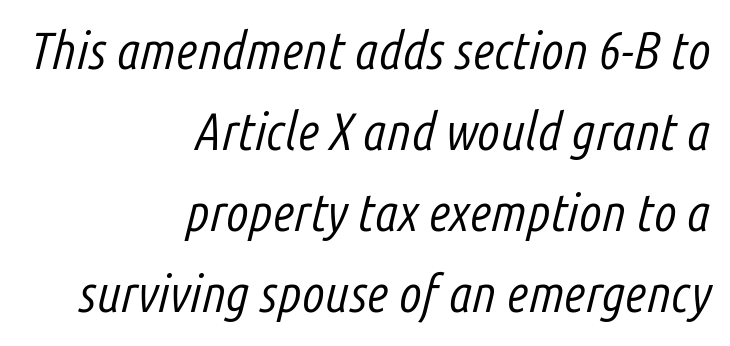
The image shows 53 px light, condensed type, italic (leaning right); set right-aligned, normal line spacing (1.53x), normal letter spacing, not underlined; low stroke contrast and a medium x-height.
